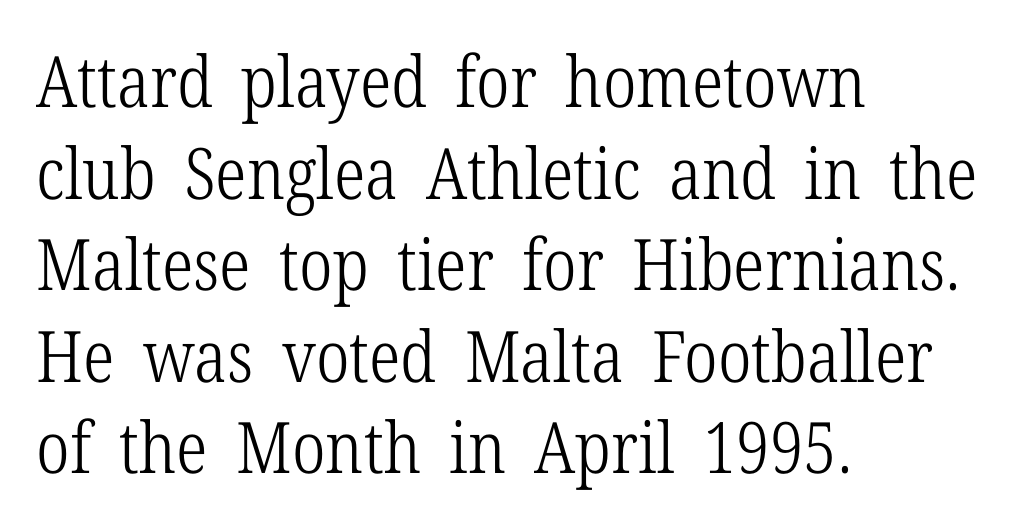
Q: Is the text bold? A: No.
Q: Is the text italic (slanted)? A: No, it is upright.
Q: Is the typeface a serif or a sans-serif typeface? A: Serif.
Q: Is the text underlined? A: No.
Q: How is the paragraph aligned? A: Left-aligned.
Q: Is the spacing between letters normal or unusually wide? A: Normal.
Q: Is the spacing between lines tight, normal or loose? A: Normal.
Q: Width (condensed, normal, or wide)? A: Condensed.
Q: Stroke contrast? A: Low.
Q: x-height? A: Medium.
Q: Monospaced? A: No.
